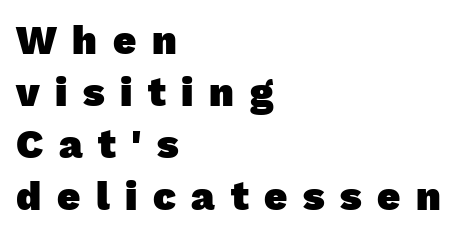
The letterforms stand isolated, each surrounded by extra space. Vertically, the passage feels balanced, rows spaced as you'd expect. Words float on clear page, feet unadorned. Leftover space on each line is placed entirely after the last word. Bold? Absolutely — the strokes are thick and heavy. Do the characters align in a grid? No, the font is proportional.
